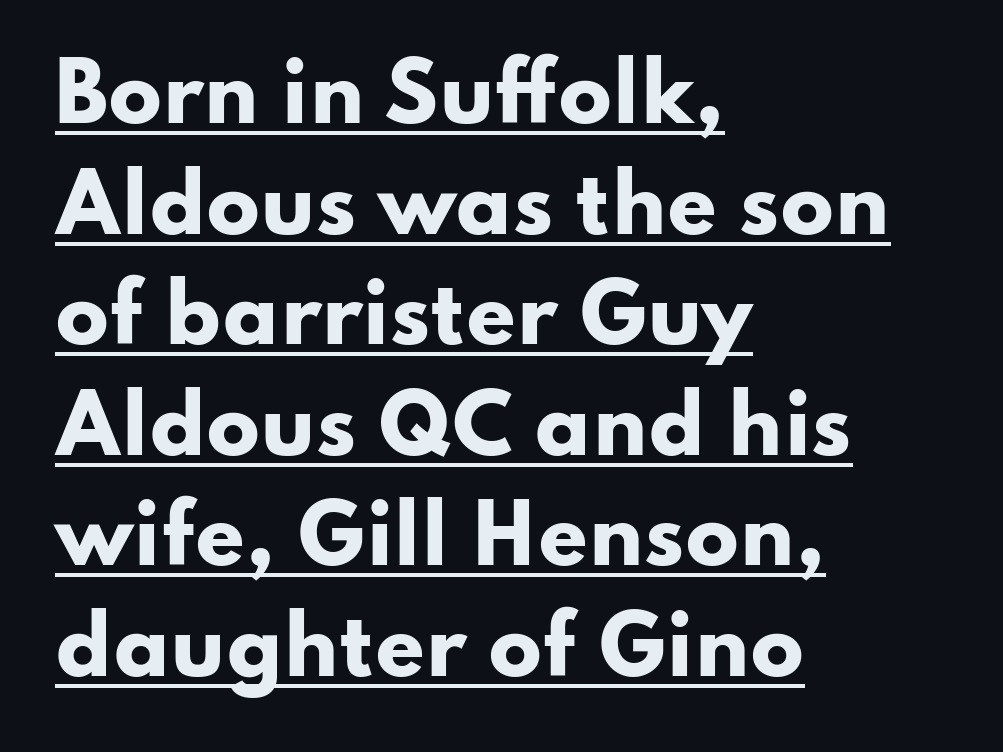
{"serif": "no", "italic": "no", "bold": "yes", "weight": "heavy", "width": "wide", "stroke_contrast": "low", "x_height": "small", "monospaced": "no", "underline": "yes", "align": "left", "line_spacing": "normal", "line_spacing_ratio": 1.4, "letter_spacing": "normal", "letter_spacing_em": 0.0, "glyph_px": 79}
